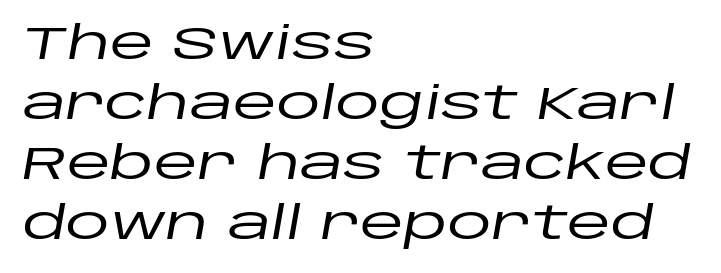
Varying glyph widths throughout — classic text-font behaviour. The gaps between neighbouring characters are ordinary and unremarkable. The foot of each line stays bare and open. Left-aligned paragraph, ragged on the right.
